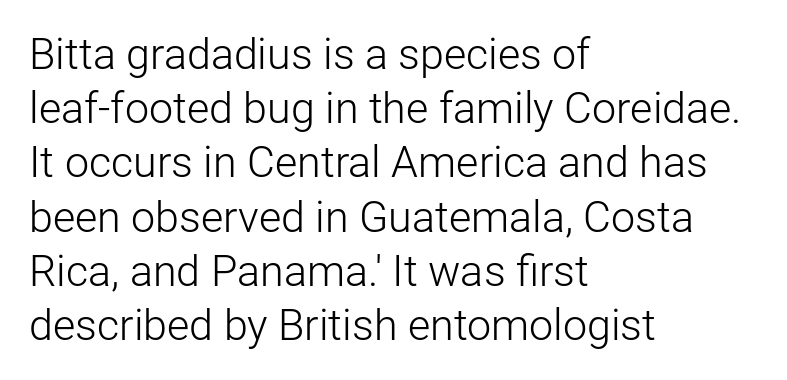
Q: Is the text bold? A: No.
Q: Is the text italic (slanted)? A: No, it is upright.
Q: Is the typeface a serif or a sans-serif typeface? A: Sans-serif.
Q: Is the text underlined? A: No.
Q: How is the paragraph aligned? A: Left-aligned.
Q: Is the spacing between letters normal or unusually wide? A: Normal.
Q: Is the spacing between lines tight, normal or loose? A: Normal.
Q: Width (condensed, normal, or wide)? A: Normal.
Q: Stroke contrast? A: Low.
Q: x-height? A: Medium.
Q: Monospaced? A: No.
